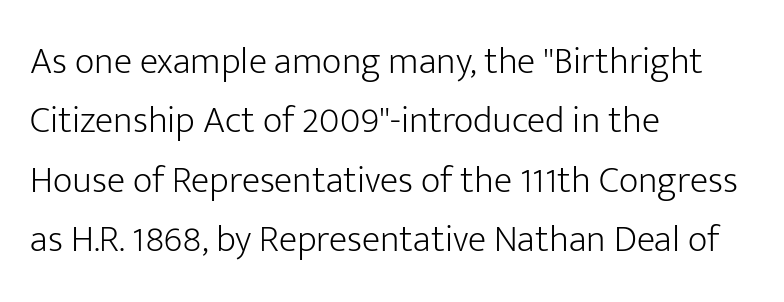
Descender tails drop into unmarked territory. Does extra space separate the letters? No, they use regular spacing. Character widths vary here, with narrow letters taking less room than wide ones. This is roman type, the default non-slanted kind.
